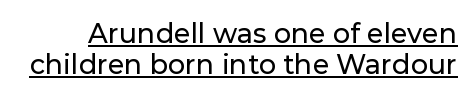
{"italic": "no", "underline": "yes", "line_spacing": "tight", "line_spacing_ratio": 1.15, "letter_spacing": "normal", "letter_spacing_em": 0.0, "glyph_px": 27}
